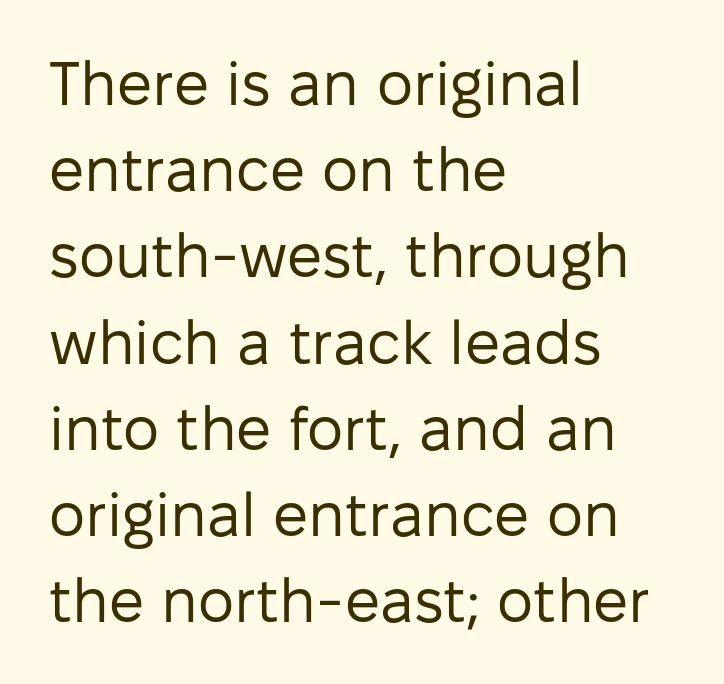
The image shows 62 px regular-weight sans-serif type, upright; set left-aligned, normal line spacing (1.39x), normal letter spacing, not underlined; low stroke contrast and a medium x-height.
